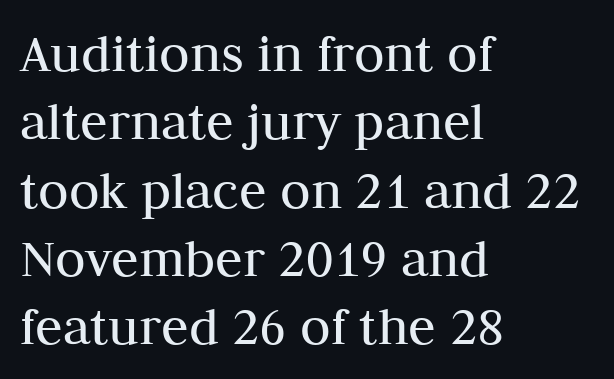
The image shows 56 px regular-weight serif type, upright; set left-aligned, line spacing 1.22x, normal letter spacing, not underlined; medium stroke contrast and a medium x-height.
